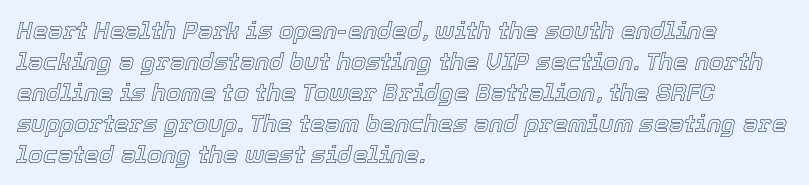
The image shows 24 px text type, italic (leaning right); set left-aligned, normal line spacing (1.29x), normal letter spacing, not underlined.
